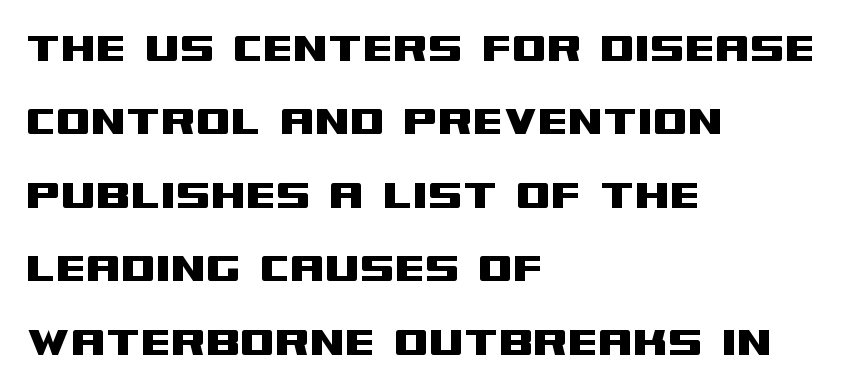
If you measured baseline to baseline, you'd find a middling distance. Typographically, this falls in the sans-serif category. You could not count columns in this text — the font is proportionally spaced. This sample uses an upright cut, with every glyph sitting square on the baseline. These lines keep a tight, regular rhythm from letter to letter. The paragraph has a hard left edge and a soft right edge.
